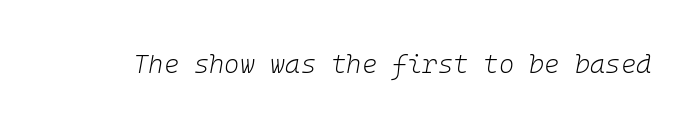
Q: Is the text bold? A: No.
Q: Is the text italic (slanted)? A: Yes, it leans right by about 10 degrees.
Q: Is the text underlined? A: No.
Q: Is the spacing between letters normal or unusually wide? A: Normal.
